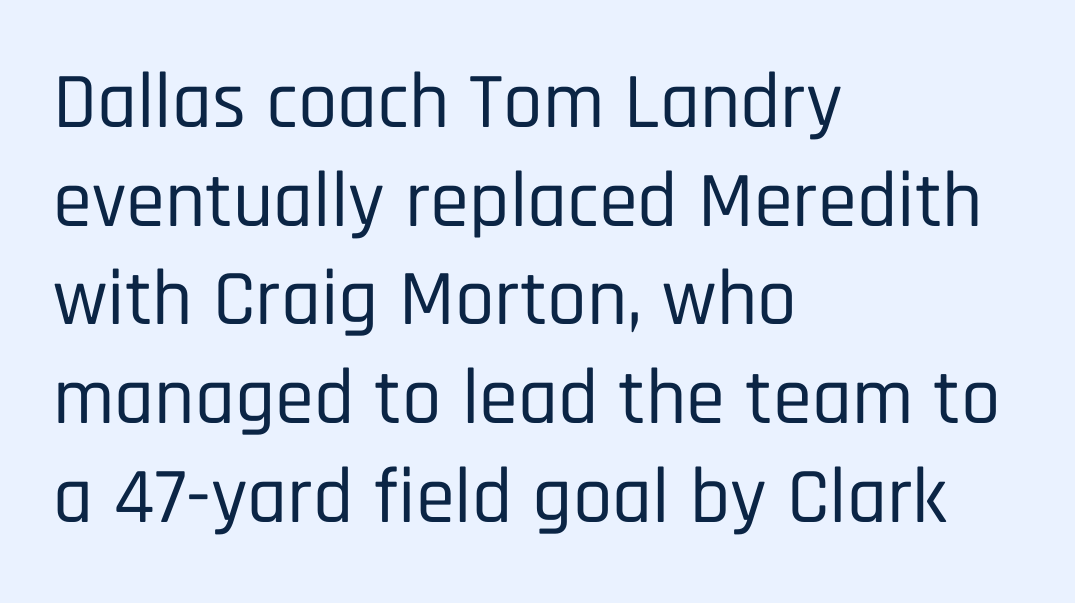
Q: Is the text italic (slanted)? A: No, it is upright.
Q: Is the typeface a serif or a sans-serif typeface? A: Sans-serif.
Q: Is the text underlined? A: No.
Q: How is the paragraph aligned? A: Left-aligned.
Q: Is the spacing between letters normal or unusually wide? A: Normal.
Q: Is the spacing between lines tight, normal or loose? A: Normal.
Q: Width (condensed, normal, or wide)? A: Condensed.
Q: Stroke contrast? A: Low.
Q: x-height? A: Large.
Q: Monospaced? A: No.
